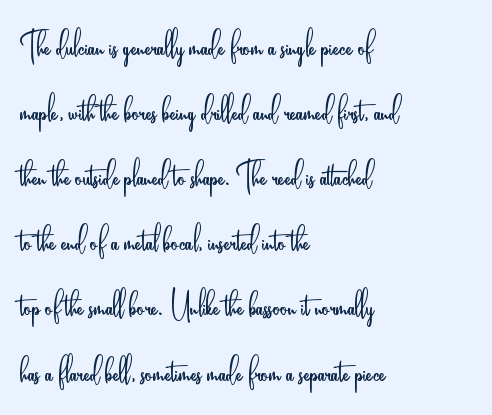
The image shows 44 px light, condensed sans-serif type; set left-aligned, normal line spacing (1.48x), normal letter spacing, not underlined; low stroke contrast and a small x-height.
